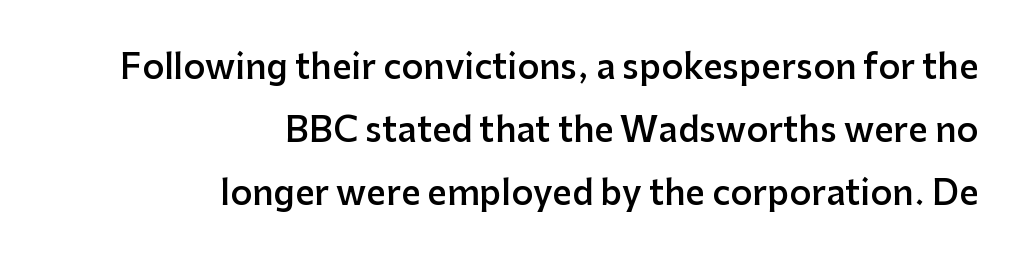
You could not count columns in this text — the font is proportionally spaced. Weight check: semibold — heavier than regular, not quite bold. These lines stack with their right ends in a neat column. The letters sit at their default tracking, neither squeezed nor spread.
